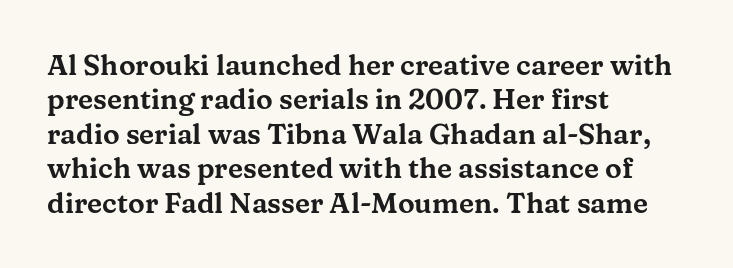
{"serif": "yes", "italic": "no", "width": "wide", "stroke_contrast": "medium", "x_height": "medium", "monospaced": "no", "underline": "no", "align": "left", "line_spacing_ratio": 1.23, "letter_spacing": "normal", "letter_spacing_em": 0.0, "glyph_px": 28}
